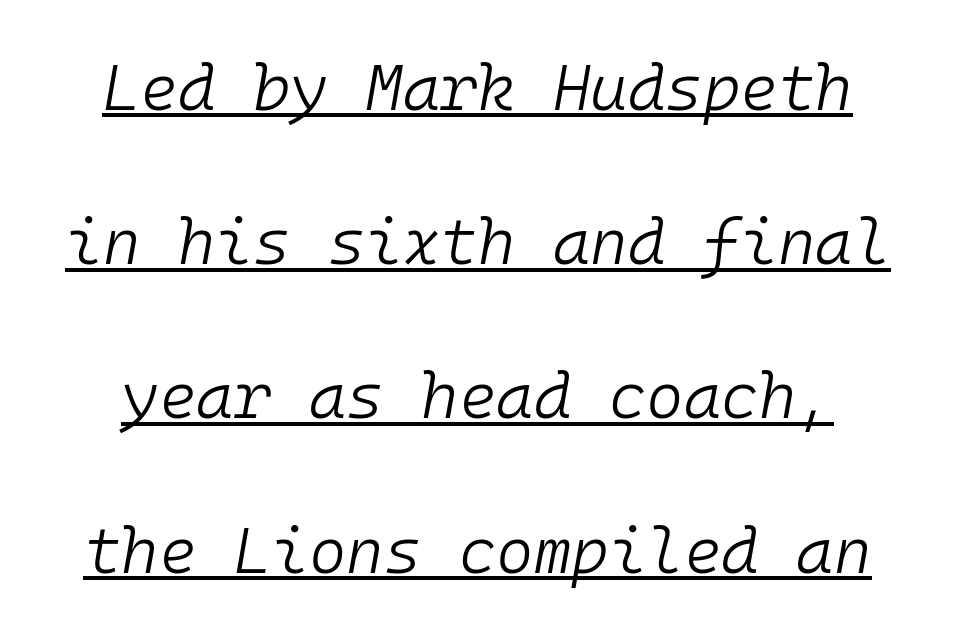
Q: Is the text bold? A: No.
Q: Is the text italic (slanted)? A: Yes, it leans right by about 10 degrees.
Q: Is the text underlined? A: Yes.
Q: Is the spacing between letters normal or unusually wide? A: Normal.
Q: Is the spacing between lines tight, normal or loose? A: Loose.
Q: Width (condensed, normal, or wide)? A: Normal.
Q: Stroke contrast? A: Low.
Q: x-height? A: Medium.
Q: Monospaced? A: Yes.
